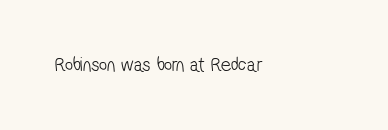
Q: Is the text bold? A: No.
Q: Is the text underlined? A: No.
Q: How is the paragraph aligned? A: Left-aligned.
Q: Is the spacing between letters normal or unusually wide? A: Normal.
